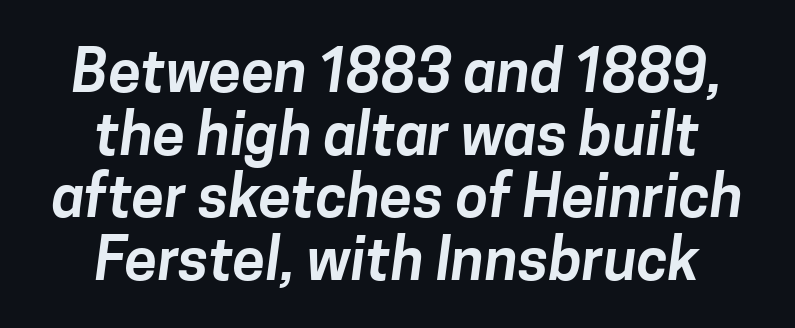
Just letters on the line, the space beneath them empty. Spacing verdict: proportional, widths tailored to each character. What's the leading like? Squeezed, with rows nearly overlapping. The passage shown is typeset with a sans-serif family. Caption: standard tracking, unaltered.
